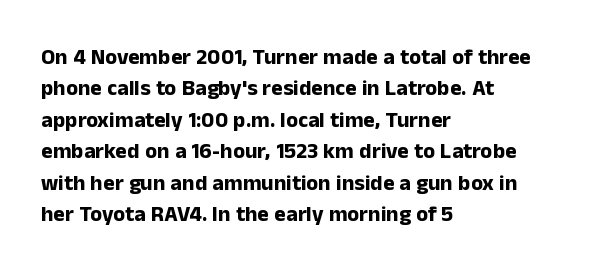
Q: Is the text bold? A: Yes.
Q: Is the text italic (slanted)? A: No, it is upright.
Q: Is the text underlined? A: No.
Q: How is the paragraph aligned? A: Left-aligned.
Q: Is the spacing between letters normal or unusually wide? A: Normal.
Q: Is the spacing between lines tight, normal or loose? A: Normal.
